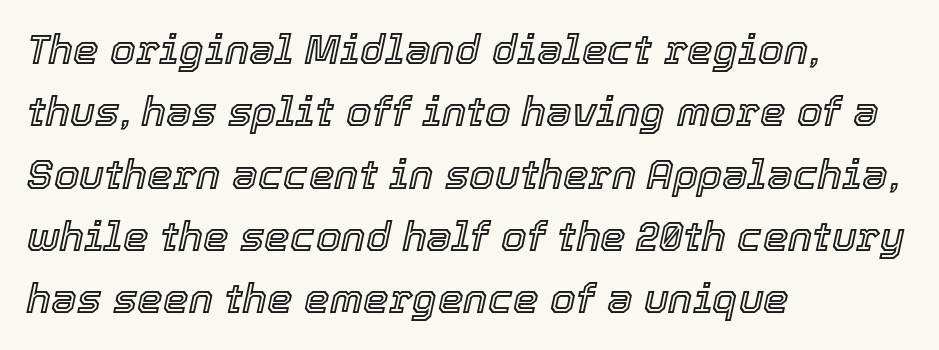
The image shows 41 px text type, italic (leaning right); set left-aligned, normal line spacing (1.52x), normal letter spacing, not underlined; a medium x-height.
